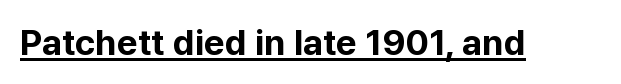
The image shows 36 px bold sans-serif type, upright; set normal letter spacing, underlined; low stroke contrast and a medium x-height.
